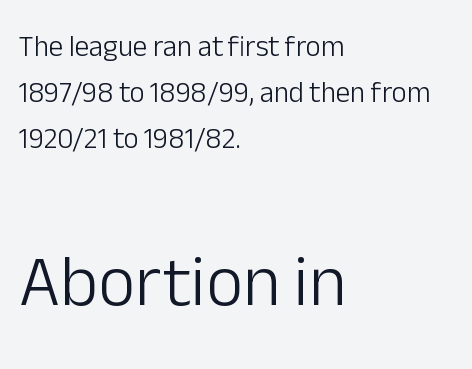
The image shows 72 px light sans-serif type, upright; set left-aligned, normal line spacing (1.59x), normal letter spacing, not underlined; the second (bottom) block is 2.48x larger; low stroke contrast and a medium x-height.
